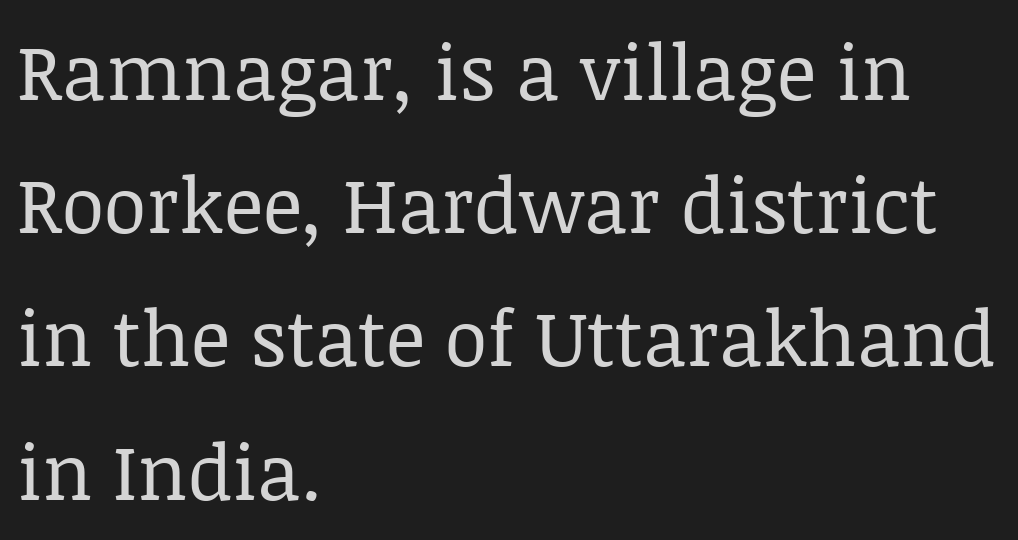
The letters advance in unequal steps, a hallmark of proportional type. A roman cut, with each character standing at attention. The area under the type is left untouched. Font category for this specimen: serif. Left-aligned paragraph, ragged on the right. The font sits on the lighter half of the weight spectrum, regular included.
